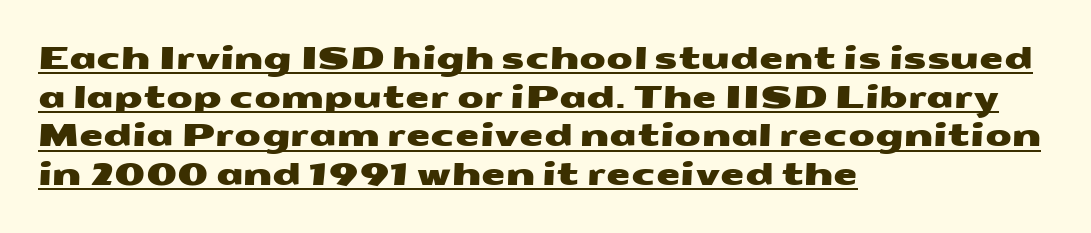
{"serif": "no", "width": "wide", "stroke_contrast": "medium", "x_height": "medium", "monospaced": "no", "underline": "yes", "align": "left", "line_spacing": "normal", "line_spacing_ratio": 1.25, "letter_spacing": "normal", "letter_spacing_em": 0.0, "glyph_px": 31}
